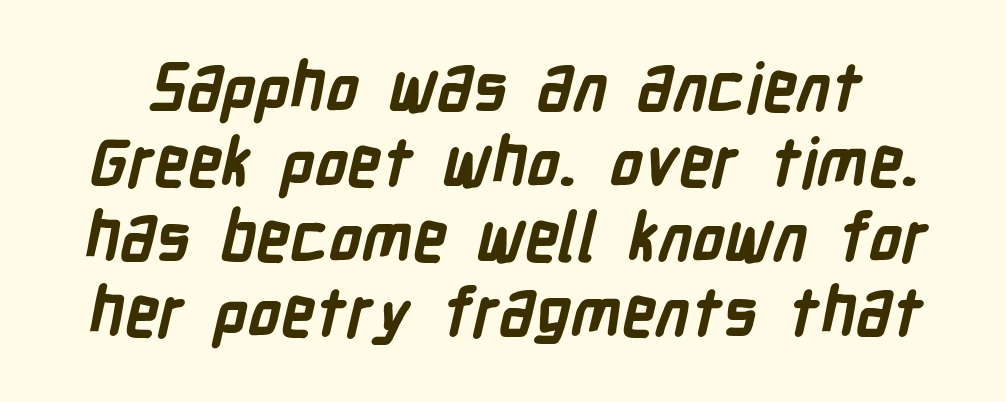
Q: Is the text bold? A: Yes.
Q: Is the typeface a serif or a sans-serif typeface? A: Sans-serif.
Q: Is the text underlined? A: No.
Q: Is the spacing between letters normal or unusually wide? A: Normal.
Q: Is the spacing between lines tight, normal or loose? A: Tight.
Q: Width (condensed, normal, or wide)? A: Condensed.
Q: Stroke contrast? A: Low.
Q: x-height? A: Medium.
Q: Monospaced? A: No.
